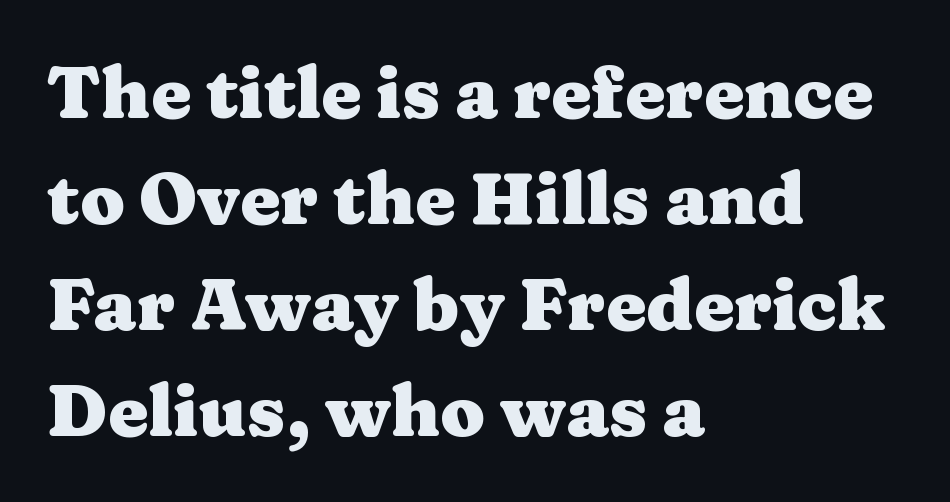
{"serif": "yes", "italic": "no", "bold": "yes", "weight": "heavy", "width": "wide", "stroke_contrast": "medium", "x_height": "medium", "monospaced": "no", "underline": "no", "align": "left", "line_spacing": "normal", "line_spacing_ratio": 1.47, "letter_spacing": "normal", "letter_spacing_em": 0.0, "glyph_px": 72}
